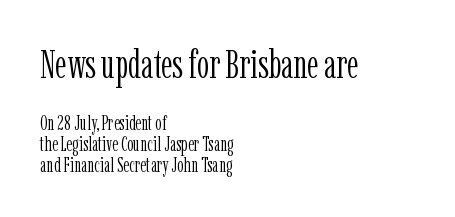
Q: Is the text bold? A: No.
Q: Is the text italic (slanted)? A: No, it is upright.
Q: Is the typeface a serif or a sans-serif typeface? A: Serif.
Q: Is the text underlined? A: No.
Q: How is the paragraph aligned? A: Left-aligned.
Q: Is the spacing between letters normal or unusually wide? A: Normal.
Q: Is the spacing between lines tight, normal or loose? A: Tight.
Q: Which block of text is set in a larger size, the first (top) or the second (bottom)? A: The first (top) one.
Q: Width (condensed, normal, or wide)? A: Condensed.
Q: Stroke contrast? A: Low.
Q: x-height? A: Medium.
Q: Monospaced? A: No.
